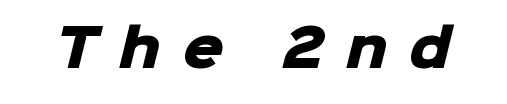
Bare-footed words on every line. Caption: expanded tracking, letters set apart. Note the varied advance widths — an 'i' is clearly narrower than an 'm'. Heft: maximum for text — a bold. The typeface chosen for these lines omits serifs.
